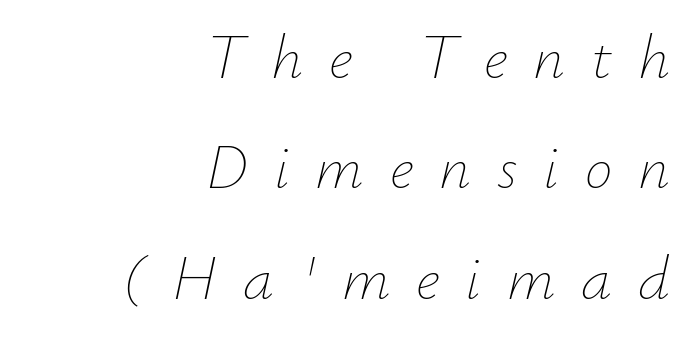
{"italic": "yes", "lean": "right", "slant_degrees": 12, "bold": "no", "weight": "thin", "width": "normal", "stroke_contrast": "low", "x_height": "small", "monospaced": "no", "underline": "no", "align": "right", "line_spacing_ratio": 1.78, "letter_spacing": "wide", "letter_spacing_em": 0.42, "glyph_px": 62}
